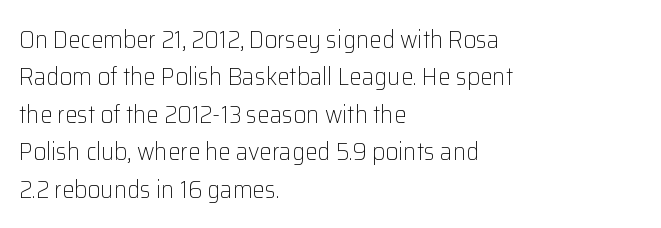
Q: Is the text bold? A: No.
Q: Is the text italic (slanted)? A: No, it is upright.
Q: Is the text underlined? A: No.
Q: How is the paragraph aligned? A: Left-aligned.
Q: Is the spacing between letters normal or unusually wide? A: Normal.
Q: Is the spacing between lines tight, normal or loose? A: Normal.
